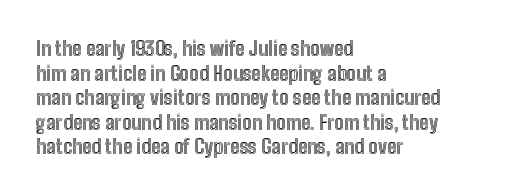
{"italic": "no", "underline": "no", "align": "left", "line_spacing_ratio": 1.23, "letter_spacing": "normal", "letter_spacing_em": 0.0, "glyph_px": 20}
